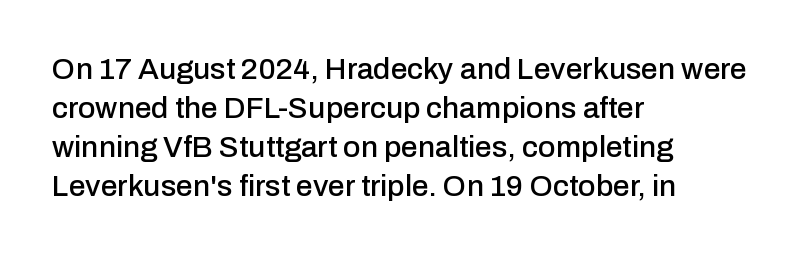
{"serif": "no", "italic": "no", "width": "normal", "stroke_contrast": "low", "x_height": "medium", "monospaced": "no", "underline": "no", "align": "left", "line_spacing": "normal", "line_spacing_ratio": 1.3, "letter_spacing": "normal", "letter_spacing_em": 0.0, "glyph_px": 30}
